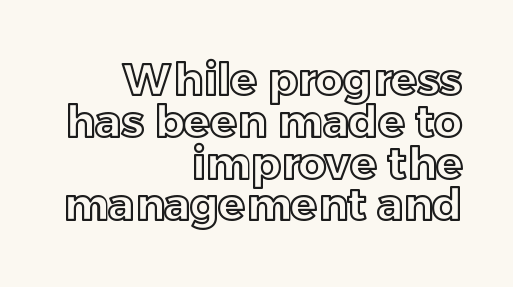
{"italic": "no", "width": "normal", "x_height": "medium", "monospaced": "no", "underline": "no", "align": "right", "line_spacing": "tight", "line_spacing_ratio": 0.95, "letter_spacing": "normal", "letter_spacing_em": 0.0, "glyph_px": 44}
